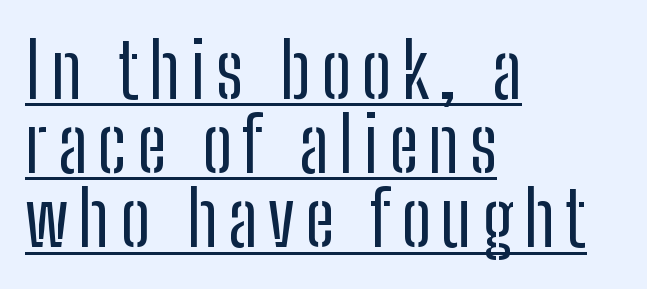
This block would grow much taller if given ordinary leading; it's compressed now. The characters are drawn with everyday or finer stroke widths. This sample is left-justified, so line endings fall wherever the words run out. Beneath each row of characters lies a ruled line. You can tell it's not italic because the verticals are truly vertical.
